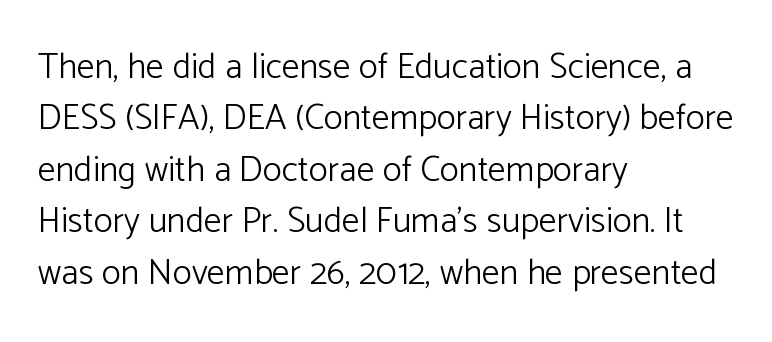
Q: Is the text bold? A: No.
Q: Is the text italic (slanted)? A: No, it is upright.
Q: Is the typeface a serif or a sans-serif typeface? A: Sans-serif.
Q: Is the text underlined? A: No.
Q: How is the paragraph aligned? A: Left-aligned.
Q: Is the spacing between letters normal or unusually wide? A: Normal.
Q: Is the spacing between lines tight, normal or loose? A: Normal.
Q: Width (condensed, normal, or wide)? A: Normal.
Q: Stroke contrast? A: Low.
Q: x-height? A: Medium.
Q: Monospaced? A: No.
